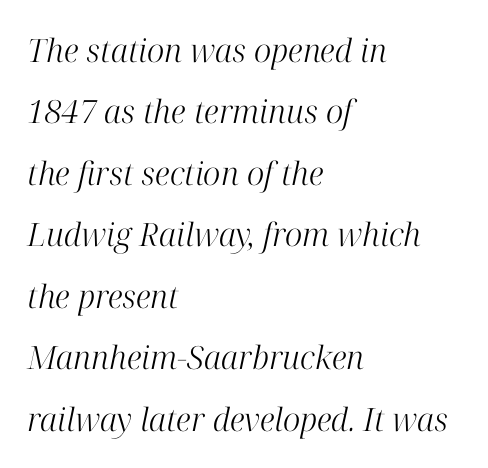
The image shows 32 px light serif type, italic (leaning right); set left-aligned, loose line spacing (1.92x), normal letter spacing, not underlined; high stroke contrast and a medium x-height.
